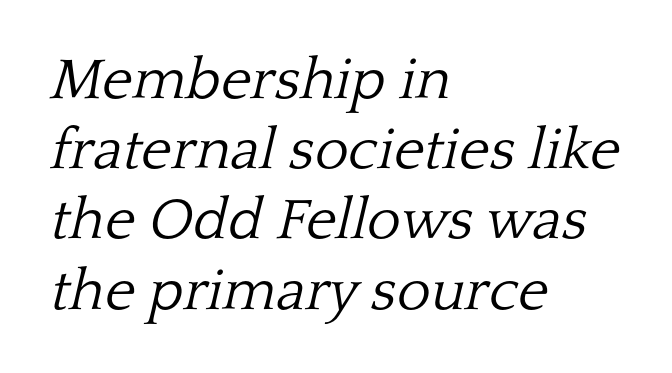
The image shows 58 px light serif type, italic (leaning right); set left-aligned, line spacing 1.21x, normal letter spacing, not underlined; low stroke contrast and a medium x-height.
